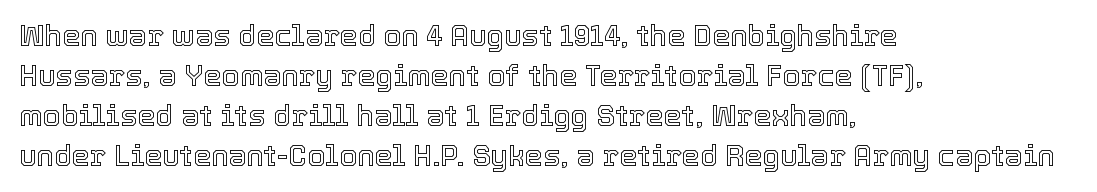
Q: Is the text italic (slanted)? A: No, it is upright.
Q: Is the text underlined? A: No.
Q: How is the paragraph aligned? A: Left-aligned.
Q: Is the spacing between letters normal or unusually wide? A: Normal.
Q: Is the spacing between lines tight, normal or loose? A: Normal.
Q: Width (condensed, normal, or wide)? A: Normal.
Q: x-height? A: Medium.
Q: Monospaced? A: No.
